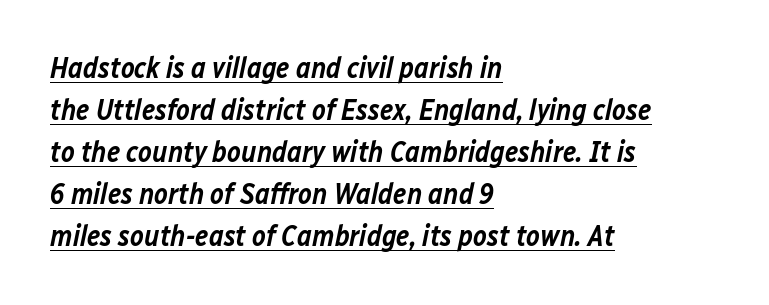
The image shows 29 px semibold type, italic (leaning right); set left-aligned, normal line spacing (1.45x), normal letter spacing, underlined; low stroke contrast and a medium x-height.
